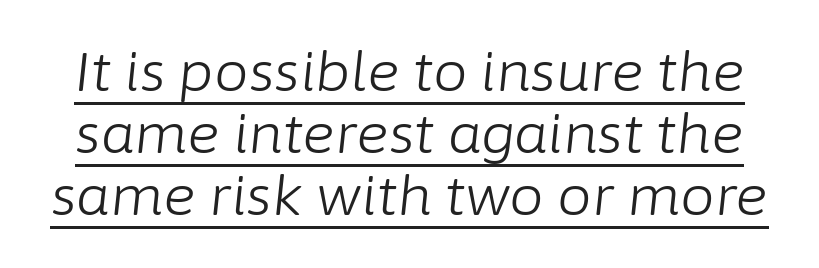
The image shows 55 px light type, italic (leaning right); set tight line spacing (1.13x), normal letter spacing, underlined; low stroke contrast and a medium x-height.
